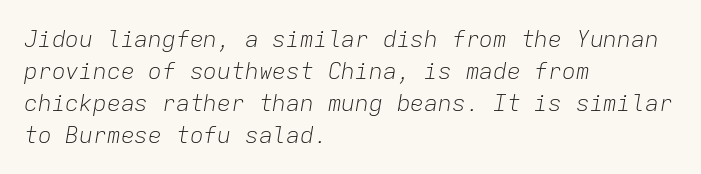
The image shows 23 px text type, italic (leaning right); set left-aligned, normal line spacing (1.39x), normal letter spacing, not underlined.
